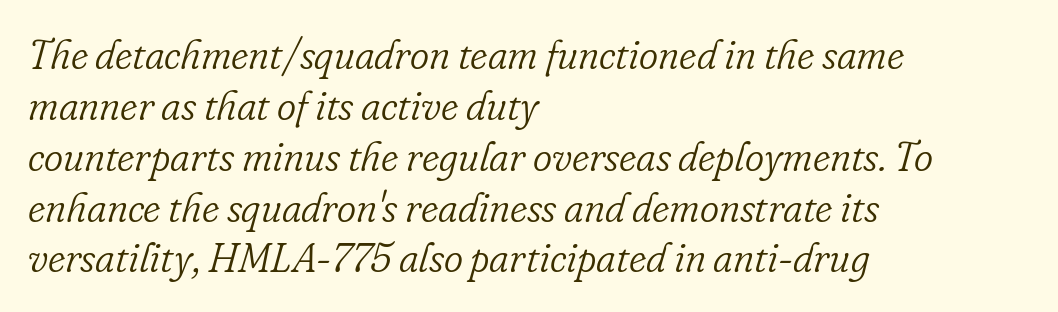
The image shows 41 px light serif type, italic (leaning right); set left-aligned, line spacing 1.24x, normal letter spacing, not underlined; low stroke contrast and a small x-height.
